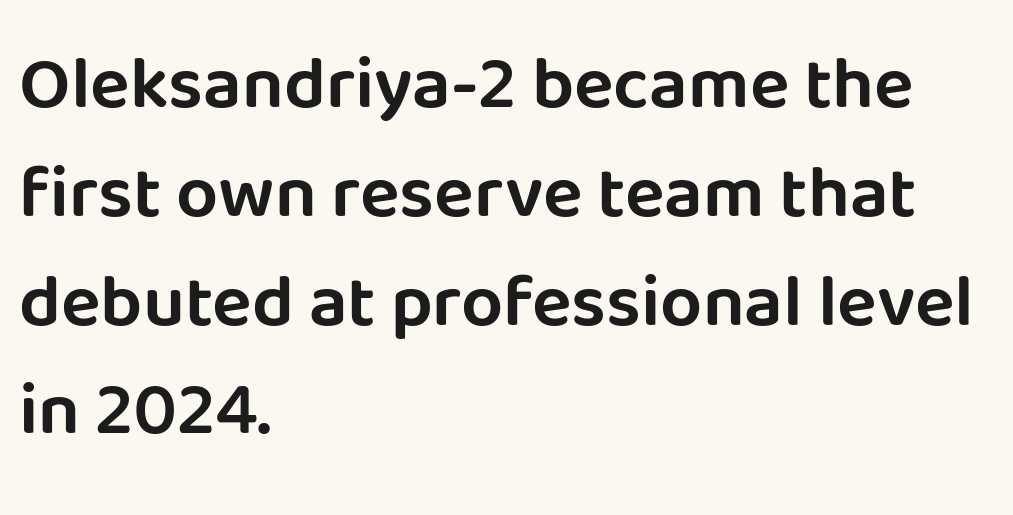
The image shows 74 px sans-serif type, upright; set left-aligned, normal line spacing (1.47x), normal letter spacing, not underlined; low stroke contrast and a large x-height.
